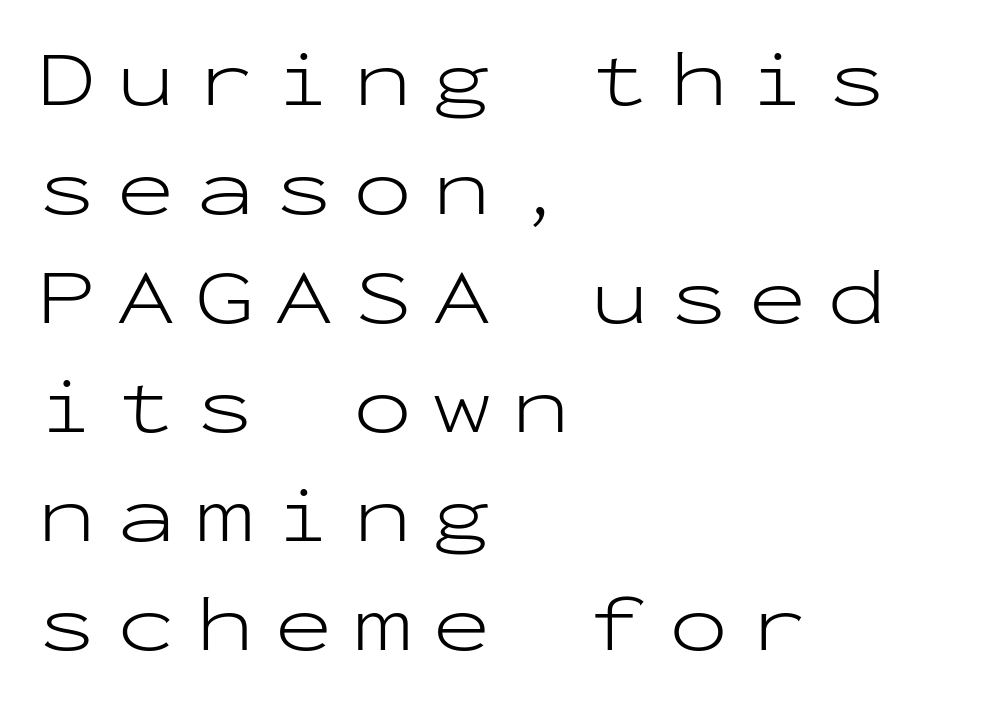
These lines are rendered in a fixed-pitch font. The strokes are not fattened; the text isn't bold. Underlining? Definitely not there. To sum up the face: it is a sans, with no serifs. Baseline-to-baseline distance is the conventional proportion of letter height. Glyph-to-glyph distance is far greater than everyday printed text.
